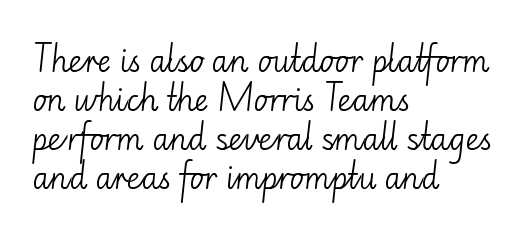
The image shows 30 px light sans-serif type; set left-aligned, normal line spacing (1.3x), normal letter spacing, not underlined; low stroke contrast and a small x-height.
